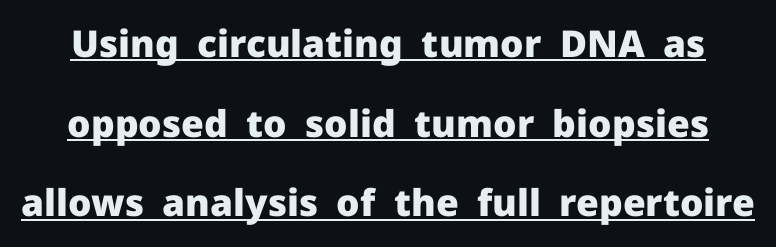
{"serif": "no", "italic": "no", "bold": "yes", "weight": "heavy", "width": "normal", "stroke_contrast": "low", "x_height": "medium", "monospaced": "no", "underline": "yes", "line_spacing": "loose", "line_spacing_ratio": 2.15, "letter_spacing": "normal", "letter_spacing_em": 0.0, "glyph_px": 37}
